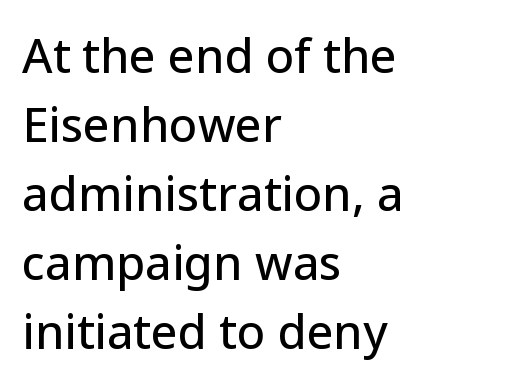
Reading down the block, your eye returns to a fixed left position each line. Descenders hang freely into open space. Compared with typical paragraphs, the rows here are spaced about the same. Do the characters align in a grid? No, the font is proportional.
